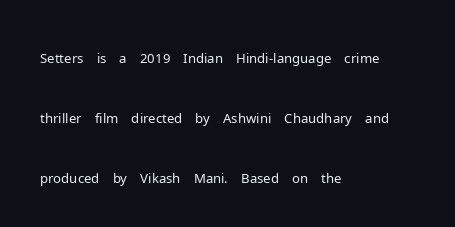
Q: Is the text bold? A: No.
Q: Is the text italic (slanted)? A: No, it is upright.
Q: Is the text underlined? A: No.
Q: How is the paragraph aligned? A: Left-aligned.
Q: Is the spacing between letters normal or unusually wide? A: Normal.
Q: Is the spacing between lines tight, normal or loose? A: Loose.
